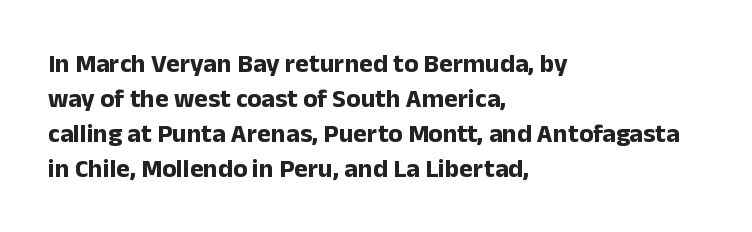
{"italic": "no", "bold": "yes", "underline": "no", "align": "left", "line_spacing": "normal", "line_spacing_ratio": 1.35, "letter_spacing": "normal", "letter_spacing_em": 0.0, "glyph_px": 26}
